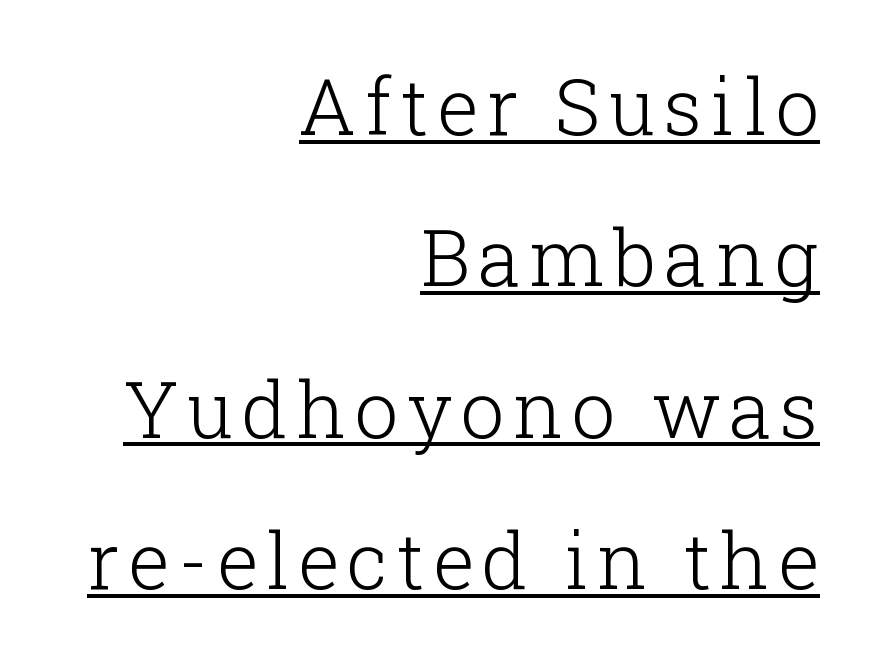
The image shows 78 px light serif type, upright; set right-aligned, loose line spacing (1.94x), underlined; low stroke contrast and a medium x-height.
